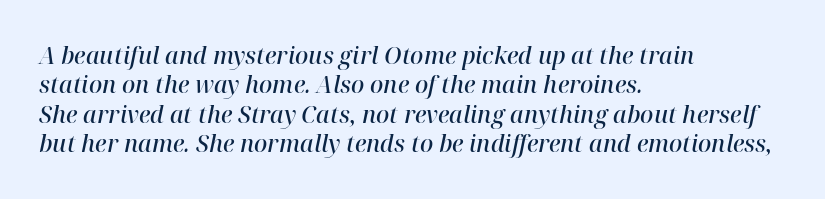
Q: Is the text bold? A: Semi-bold.
Q: Is the text italic (slanted)? A: Yes, it leans right by about 12 degrees.
Q: Is the text underlined? A: No.
Q: How is the paragraph aligned? A: Left-aligned.
Q: Is the spacing between letters normal or unusually wide? A: Normal.
Q: Is the spacing between lines tight, normal or loose? A: Normal.
